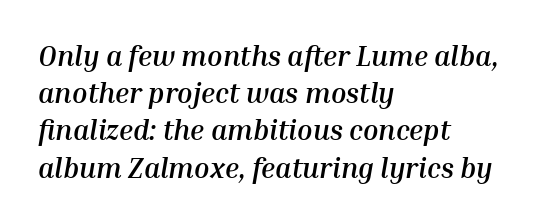
The image shows 28 px semibold type, italic (leaning right); set left-aligned, normal line spacing (1.33x), normal letter spacing, not underlined; medium stroke contrast and a medium x-height.
